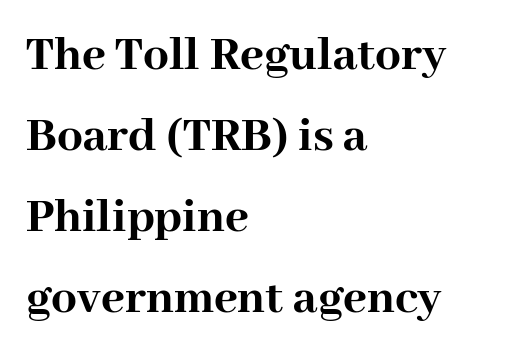
A typesetter would label this face a serif. Quick note: not italic, upright. Horizontally, the lines are justified to the leading edge only. Caption: standard tracking, unaltered.
